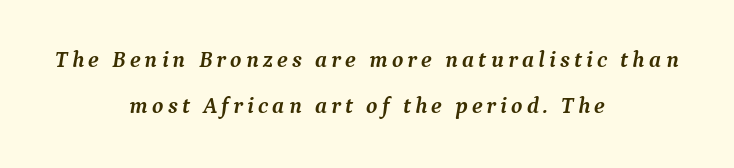
Q: Is the text bold? A: Yes.
Q: Is the text italic (slanted)? A: Yes, it leans right by about 9 degrees.
Q: Is the text underlined? A: No.
Q: How is the paragraph aligned? A: Centered.
Q: Is the spacing between lines tight, normal or loose? A: Loose.
